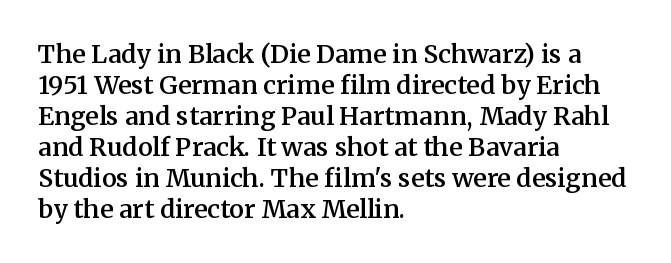
{"italic": "no", "bold": "semi", "underline": "no", "align": "left", "line_spacing_ratio": 1.24, "letter_spacing": "normal", "letter_spacing_em": 0.0, "glyph_px": 25}
